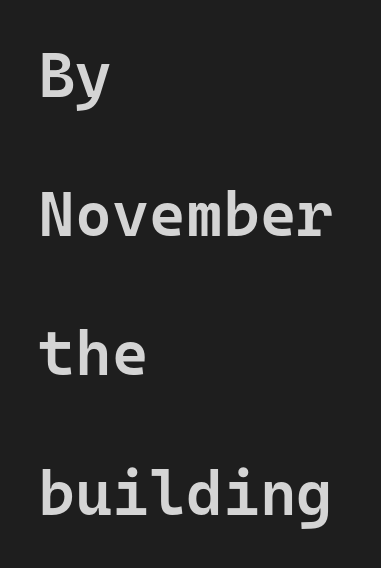
The image shows 63 px semibold sans-serif type, upright, monospaced; set left-aligned, loose line spacing (2.21x), normal letter spacing, not underlined; low stroke contrast and a medium x-height.
